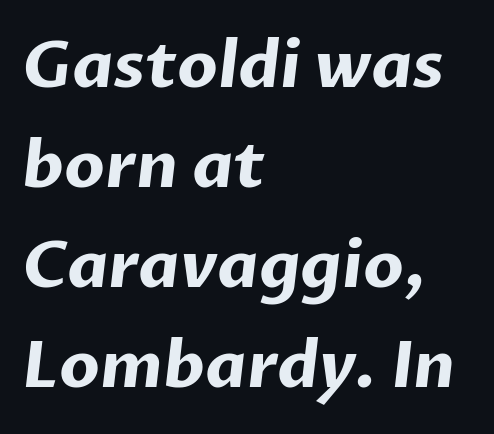
The image shows 65 px bold sans-serif type; set left-aligned, normal line spacing (1.54x), normal letter spacing, not underlined; low stroke contrast and a medium x-height.
